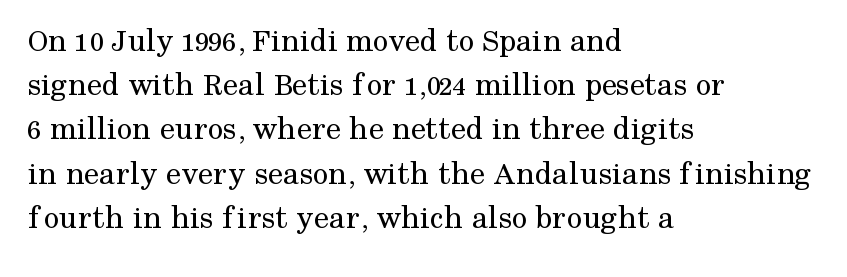
Visually the block forms a straight wall on the left and a jagged coastline on the right. The rendering uses natural spacing where letterforms have individual widths. Regular leading. Posture: straight, roman, zero tilt. A quiet, ordinary-to-light weight characterises the typeface.
